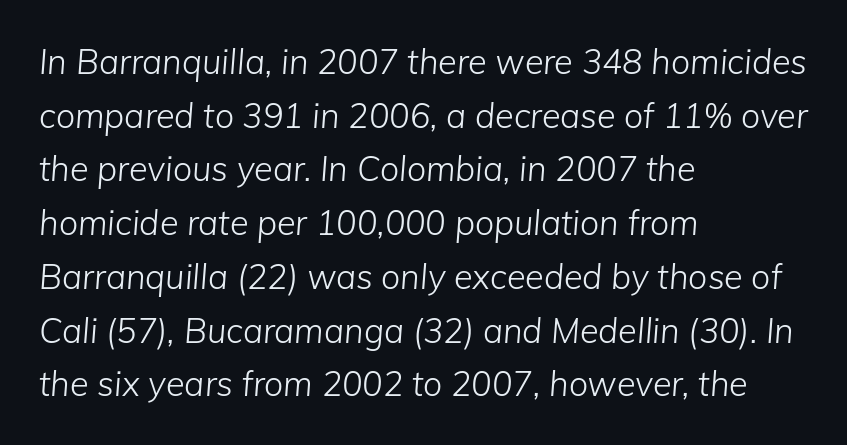
The image shows 34 px light type, italic (leaning right); set left-aligned, normal line spacing (1.58x), normal letter spacing, not underlined; low stroke contrast and a medium x-height.
